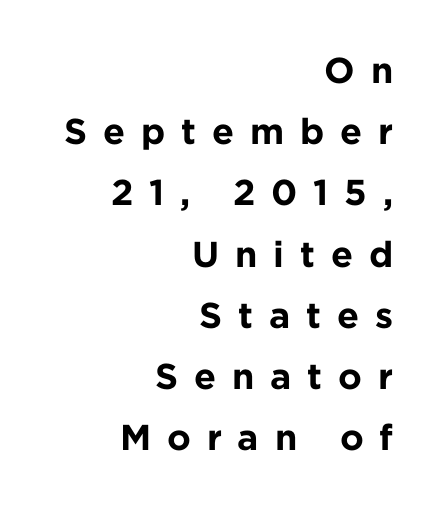
Q: Is the text bold? A: Yes.
Q: Is the text italic (slanted)? A: No, it is upright.
Q: Is the typeface a serif or a sans-serif typeface? A: Sans-serif.
Q: Is the text underlined? A: No.
Q: How is the paragraph aligned? A: Right-aligned.
Q: Is the spacing between letters normal or unusually wide? A: Unusually wide.
Q: Is the spacing between lines tight, normal or loose? A: Normal.
Q: Width (condensed, normal, or wide)? A: Normal.
Q: Stroke contrast? A: Low.
Q: x-height? A: Medium.
Q: Monospaced? A: No.
